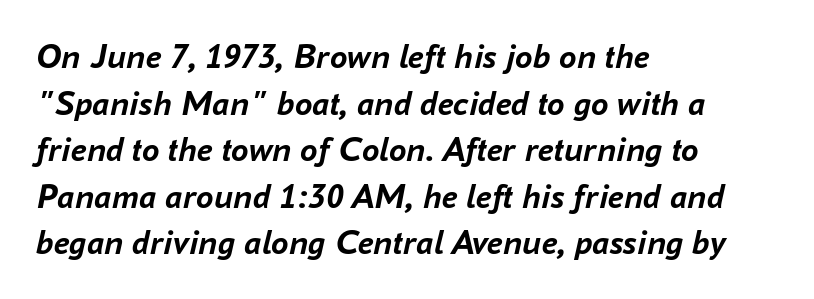
The image shows 35 px semibold type, italic (leaning right); set left-aligned, normal line spacing (1.33x), normal letter spacing, not underlined; low stroke contrast and a medium x-height.
